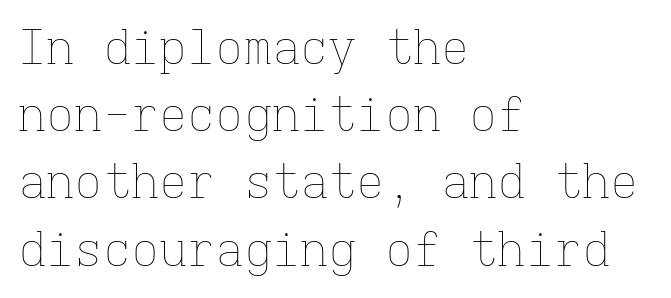
Q: Is the text bold? A: No.
Q: Is the text italic (slanted)? A: No, it is upright.
Q: Is the text underlined? A: No.
Q: How is the paragraph aligned? A: Left-aligned.
Q: Is the spacing between letters normal or unusually wide? A: Normal.
Q: Is the spacing between lines tight, normal or loose? A: Normal.
Q: Width (condensed, normal, or wide)? A: Normal.
Q: Stroke contrast? A: Low.
Q: x-height? A: Medium.
Q: Monospaced? A: Yes.
